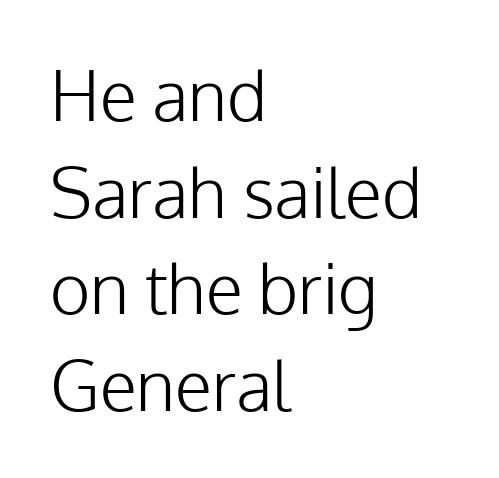
Q: Is the text bold? A: No.
Q: Is the text italic (slanted)? A: No, it is upright.
Q: Is the typeface a serif or a sans-serif typeface? A: Sans-serif.
Q: Is the text underlined? A: No.
Q: How is the paragraph aligned? A: Left-aligned.
Q: Is the spacing between letters normal or unusually wide? A: Normal.
Q: Is the spacing between lines tight, normal or loose? A: Normal.
Q: Width (condensed, normal, or wide)? A: Normal.
Q: Stroke contrast? A: Low.
Q: x-height? A: Medium.
Q: Monospaced? A: No.
